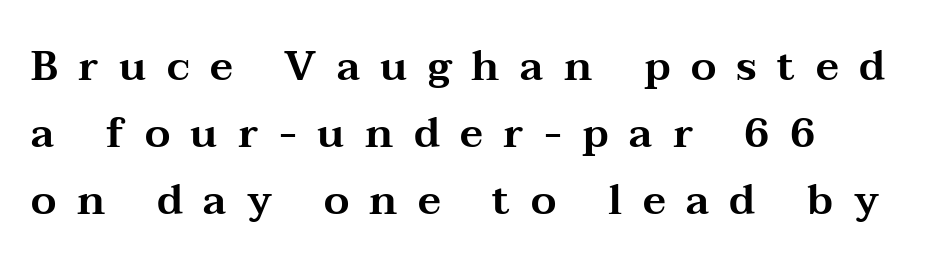
Q: Is the text italic (slanted)? A: No, it is upright.
Q: Is the typeface a serif or a sans-serif typeface? A: Serif.
Q: Is the text underlined? A: No.
Q: How is the paragraph aligned? A: Left-aligned.
Q: Is the spacing between letters normal or unusually wide? A: Unusually wide.
Q: Is the spacing between lines tight, normal or loose? A: Normal.
Q: Width (condensed, normal, or wide)? A: Wide.
Q: Stroke contrast? A: Medium.
Q: x-height? A: Medium.
Q: Monospaced? A: No.
